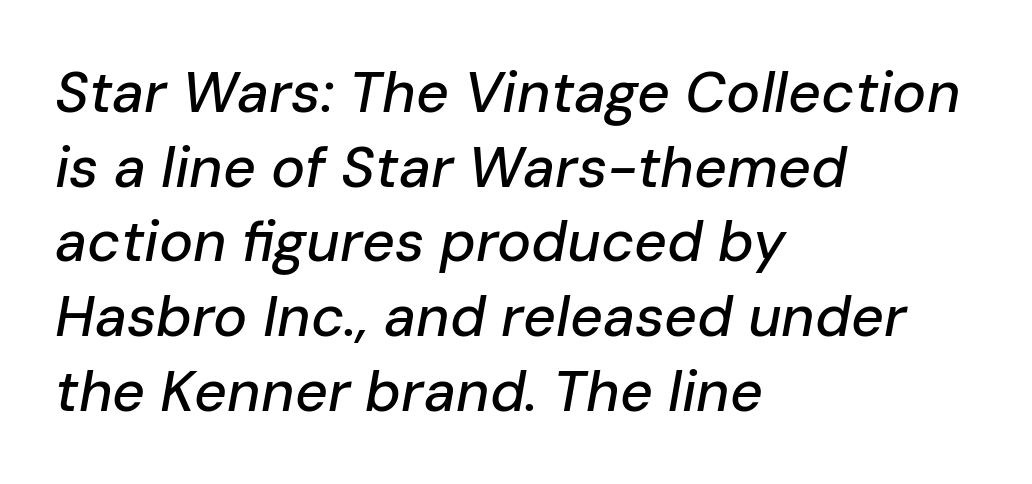
The image shows 57 px text type, italic (leaning right); set left-aligned, normal line spacing (1.31x), normal letter spacing, not underlined; low stroke contrast and a medium x-height.
